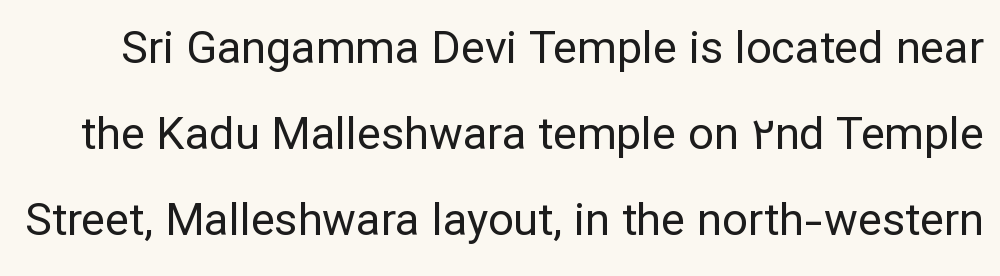
Here the designer chose a conventional face with non-uniform glyph widths. The designer went with a sans here, leaving each stem footless. Leading: increased. Descender tails drop into unmarked territory.
